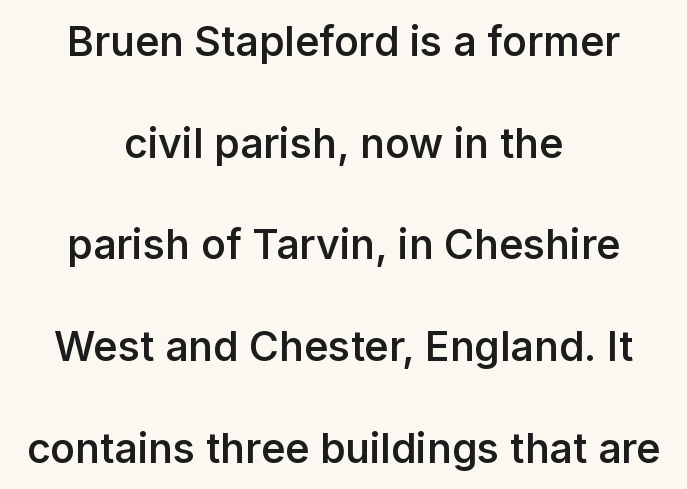
Q: Is the text bold? A: Semi-bold.
Q: Is the text italic (slanted)? A: No, it is upright.
Q: Is the typeface a serif or a sans-serif typeface? A: Sans-serif.
Q: Is the text underlined? A: No.
Q: How is the paragraph aligned? A: Centered.
Q: Is the spacing between letters normal or unusually wide? A: Normal.
Q: Is the spacing between lines tight, normal or loose? A: Loose.
Q: Width (condensed, normal, or wide)? A: Normal.
Q: Stroke contrast? A: Low.
Q: x-height? A: Medium.
Q: Monospaced? A: No.
